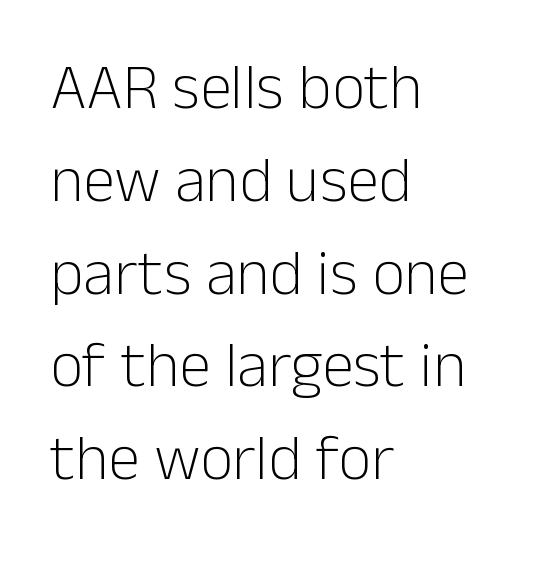
Q: Is the text bold? A: No.
Q: Is the text italic (slanted)? A: No, it is upright.
Q: Is the typeface a serif or a sans-serif typeface? A: Sans-serif.
Q: Is the text underlined? A: No.
Q: How is the paragraph aligned? A: Left-aligned.
Q: Is the spacing between letters normal or unusually wide? A: Normal.
Q: Is the spacing between lines tight, normal or loose? A: Normal.
Q: Width (condensed, normal, or wide)? A: Normal.
Q: Stroke contrast? A: Low.
Q: x-height? A: Medium.
Q: Monospaced? A: No.
